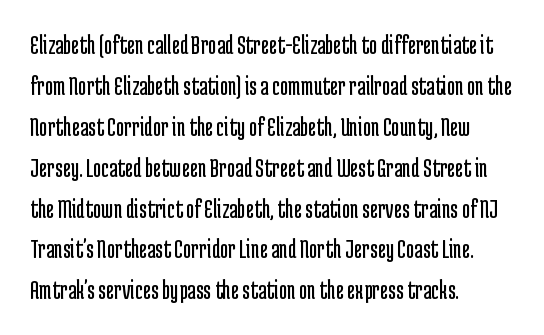
{"serif": "no", "italic": "no", "bold": "no", "weight": "regular", "width": "condensed", "stroke_contrast": "low", "x_height": "medium", "monospaced": "no", "underline": "no", "align": "left", "line_spacing": "normal", "line_spacing_ratio": 1.46, "letter_spacing": "normal", "letter_spacing_em": 0.0, "glyph_px": 28}
